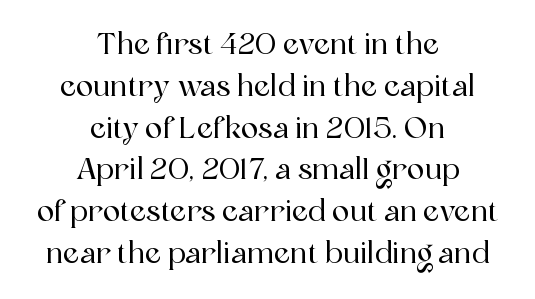
Q: Is the text italic (slanted)? A: No, it is upright.
Q: Is the typeface a serif or a sans-serif typeface? A: Serif.
Q: Is the text underlined? A: No.
Q: How is the paragraph aligned? A: Centered.
Q: Is the spacing between letters normal or unusually wide? A: Normal.
Q: Is the spacing between lines tight, normal or loose? A: Normal.
Q: Width (condensed, normal, or wide)? A: Normal.
Q: x-height? A: Medium.
Q: Monospaced? A: No.
